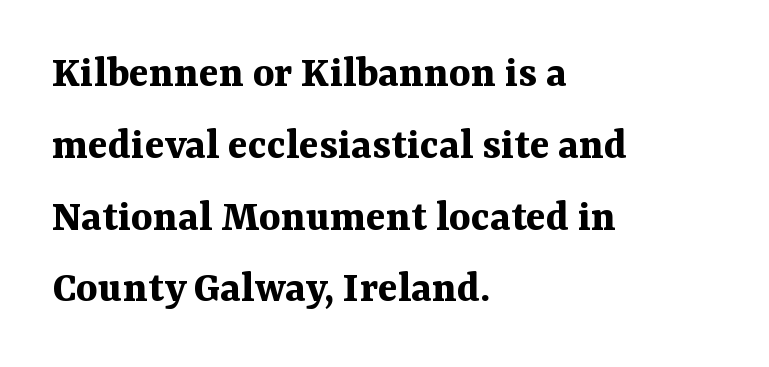
The passage is arranged the way most books set body copy — flush left. A typesetter would call this proportional, since set widths differ per character. Honestly, the letter spacing is just normal — you wouldn't notice it. Regarding serifs, this sample has them.
